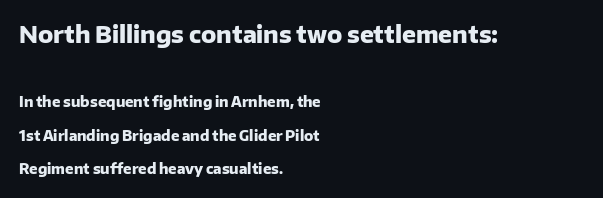
The image shows 23 px bold type, upright; set left-aligned, loose line spacing (2.39x), normal letter spacing, not underlined; the first (top) block is 1.64x larger.
